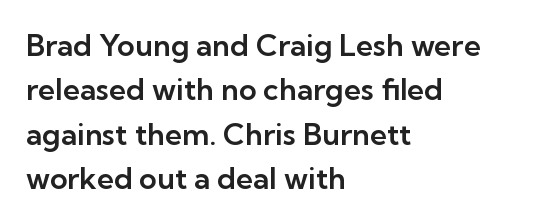
{"serif": "no", "italic": "no", "width": "normal", "stroke_contrast": "low", "x_height": "medium", "monospaced": "no", "underline": "no", "align": "left", "line_spacing": "normal", "line_spacing_ratio": 1.48, "letter_spacing": "normal", "letter_spacing_em": 0.0, "glyph_px": 30}
